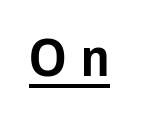
The image shows 53 px condensed sans-serif type, upright; set unusually wide letter spacing (+0.28 em), underlined; low stroke contrast and a medium x-height.
